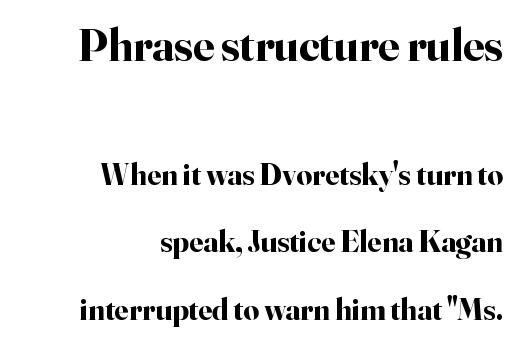
Q: Is the text bold? A: Yes.
Q: Is the text italic (slanted)? A: No, it is upright.
Q: Is the typeface a serif or a sans-serif typeface? A: Serif.
Q: Is the text underlined? A: No.
Q: How is the paragraph aligned? A: Right-aligned.
Q: Is the spacing between letters normal or unusually wide? A: Normal.
Q: Is the spacing between lines tight, normal or loose? A: Loose.
Q: Which block of text is set in a larger size, the first (top) or the second (bottom)? A: The first (top) one.
Q: Width (condensed, normal, or wide)? A: Normal.
Q: Stroke contrast? A: High.
Q: x-height? A: Small.
Q: Monospaced? A: No.
